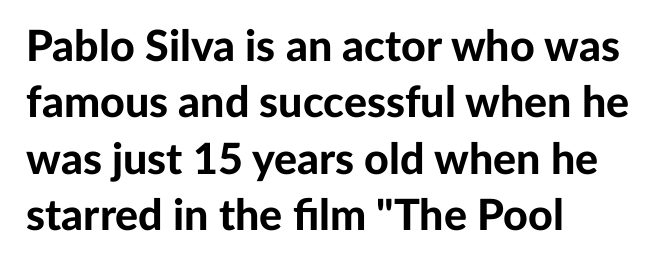
{"serif": "no", "italic": "no", "bold": "yes", "weight": "bold", "width": "normal", "stroke_contrast": "low", "x_height": "medium", "monospaced": "no", "underline": "no", "align": "left", "line_spacing": "normal", "line_spacing_ratio": 1.31, "letter_spacing": "normal", "letter_spacing_em": 0.0, "glyph_px": 43}
